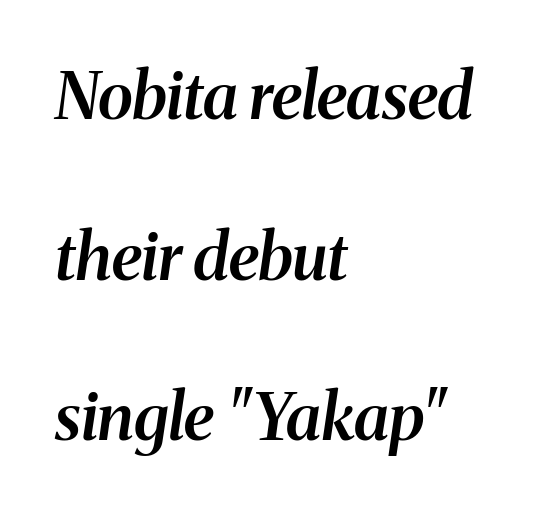
The image shows 65 px semibold serif type, italic (leaning right); set left-aligned, loose line spacing (2.47x), normal letter spacing, not underlined; medium stroke contrast and a medium x-height.
